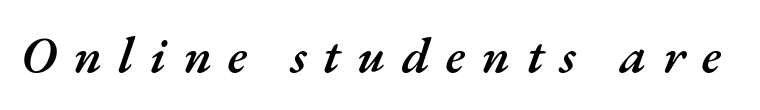
Q: Is the text bold? A: Semi-bold.
Q: Is the text italic (slanted)? A: Yes, it leans right by about 17 degrees.
Q: Is the text underlined? A: No.
Q: Is the spacing between letters normal or unusually wide? A: Unusually wide.
Q: Width (condensed, normal, or wide)? A: Normal.
Q: Stroke contrast? A: Medium.
Q: x-height? A: Small.
Q: Monospaced? A: No.
